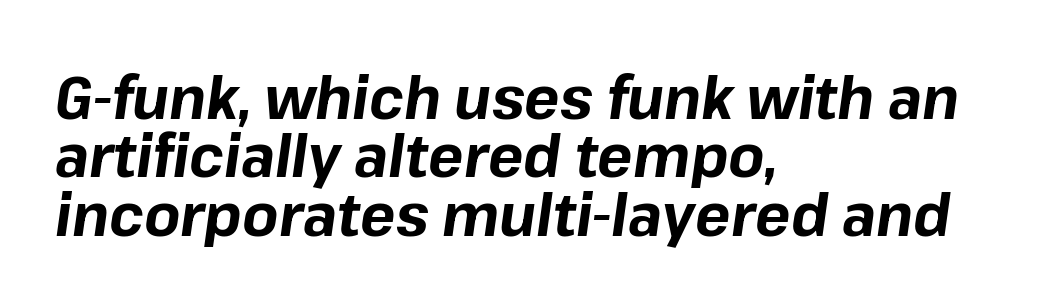
Q: Is the text bold? A: Yes.
Q: Is the text italic (slanted)? A: Yes, it leans right by about 8 degrees.
Q: Is the text underlined? A: No.
Q: How is the paragraph aligned? A: Left-aligned.
Q: Is the spacing between letters normal or unusually wide? A: Normal.
Q: Is the spacing between lines tight, normal or loose? A: Tight.
Q: Width (condensed, normal, or wide)? A: Normal.
Q: Stroke contrast? A: Low.
Q: x-height? A: Medium.
Q: Monospaced? A: No.
